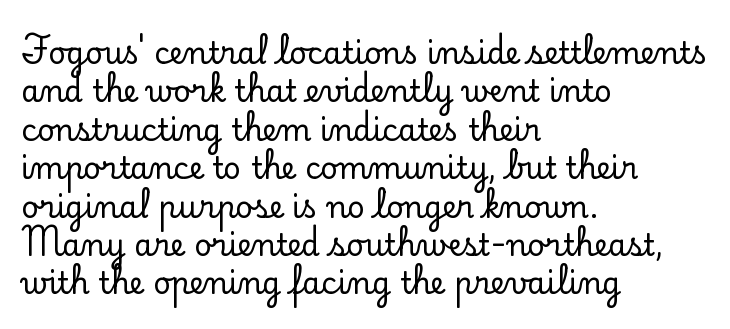
Q: Is the text italic (slanted)? A: No, it is upright.
Q: Is the typeface a serif or a sans-serif typeface? A: Serif.
Q: Is the text underlined? A: No.
Q: How is the paragraph aligned? A: Left-aligned.
Q: Is the spacing between letters normal or unusually wide? A: Normal.
Q: Is the spacing between lines tight, normal or loose? A: Normal.
Q: Width (condensed, normal, or wide)? A: Normal.
Q: Stroke contrast? A: Low.
Q: x-height? A: Small.
Q: Monospaced? A: No.
